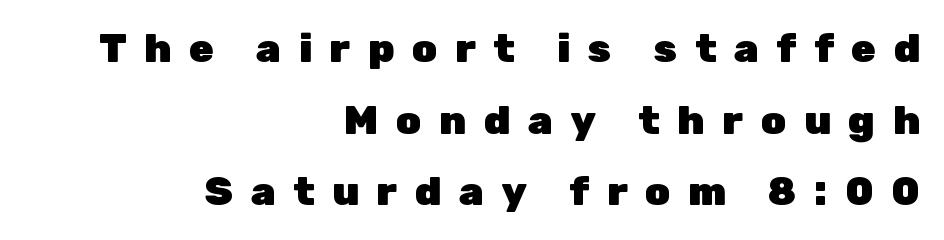
The image shows 40 px heavy sans-serif type, upright; set right-aligned, line spacing 1.79x, unusually wide letter spacing (+0.44 em), not underlined; low stroke contrast and a medium x-height.
